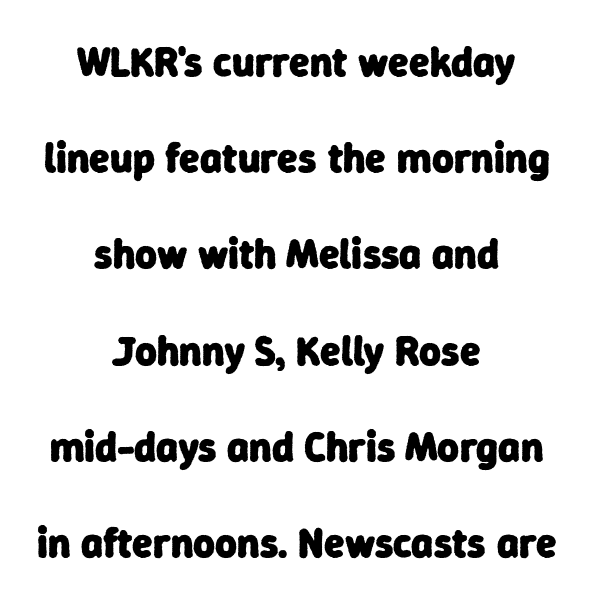
{"serif": "no", "bold": "yes", "weight": "heavy", "width": "normal", "stroke_contrast": "low", "x_height": "medium", "monospaced": "no", "underline": "no", "align": "center", "line_spacing": "loose", "line_spacing_ratio": 2.29, "letter_spacing": "normal", "letter_spacing_em": 0.0, "glyph_px": 42}
